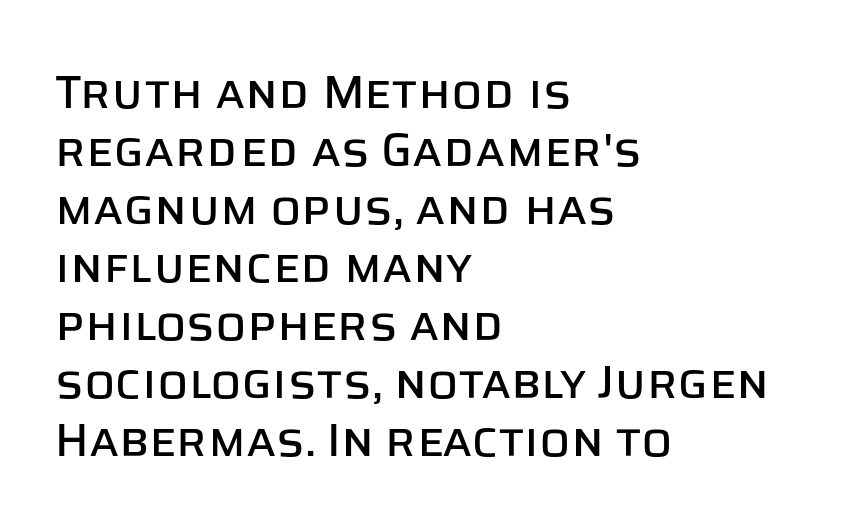
The image shows 46 px sans-serif type, upright; set left-aligned, normal line spacing (1.26x), normal letter spacing, not underlined; low stroke contrast and a large x-height.
